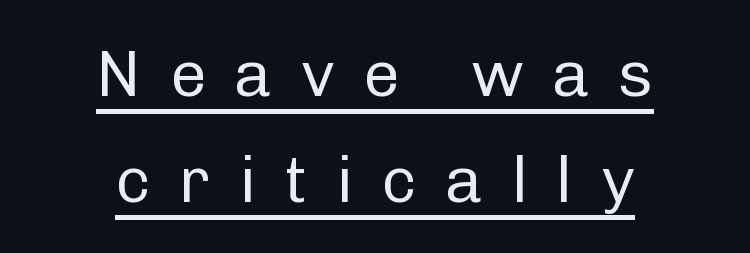
The image shows 65 px regular-weight sans-serif type, upright; set centered, normal line spacing (1.63x), unusually wide letter spacing (+0.43 em), underlined; low stroke contrast and a medium x-height.
